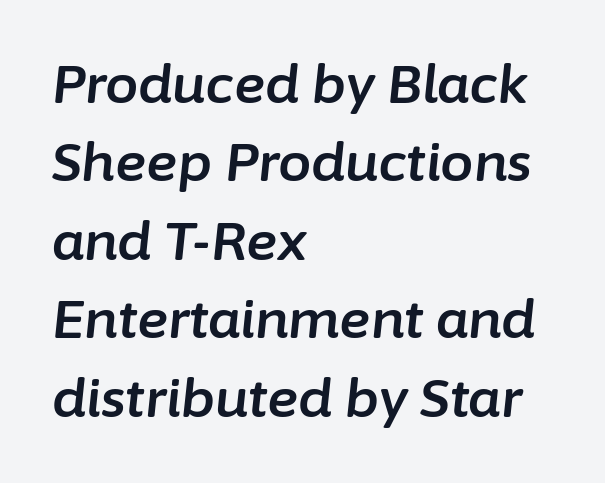
The image shows 53 px text type, italic (leaning right); set left-aligned, normal line spacing (1.48x), normal letter spacing, not underlined; low stroke contrast and a medium x-height.
